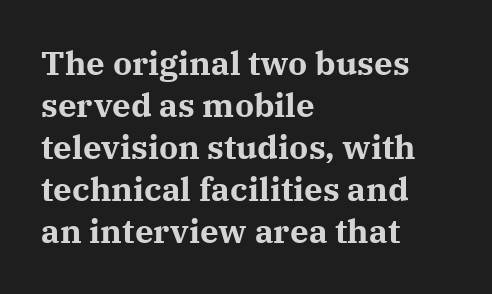
This rendering leaves character spacing at its baseline value. Is there any slant? The stems are plumb. The line-height multiplier appears to be the usual default. Quick note: underline off.
